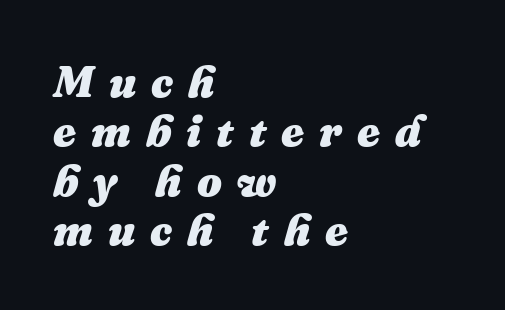
{"italic": "yes", "lean": "right", "slant_degrees": 16, "bold": "yes", "weight": "heavy", "width": "normal", "stroke_contrast": "medium", "x_height": "medium", "monospaced": "no", "underline": "no", "align": "left", "line_spacing": "tight", "line_spacing_ratio": 1.12, "letter_spacing": "wide", "letter_spacing_em": 0.34, "glyph_px": 44}
